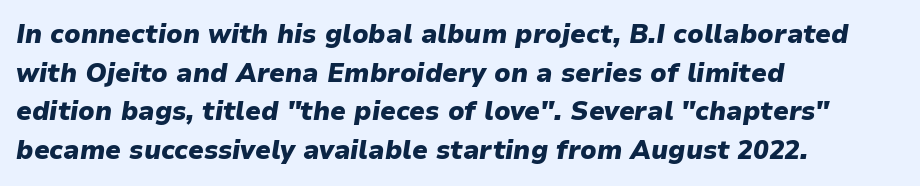
The lines in this sample share a left origin and differ only in where they stop. One glance says typical: line gaps are just what's usual. The words here are not underlined. Is the letter spacing exaggerated? No — it looks like the ordinary default. Characters are canted at an angle relative to the baseline's perpendicular. Strokes here are thick enough to call this a true bold.
